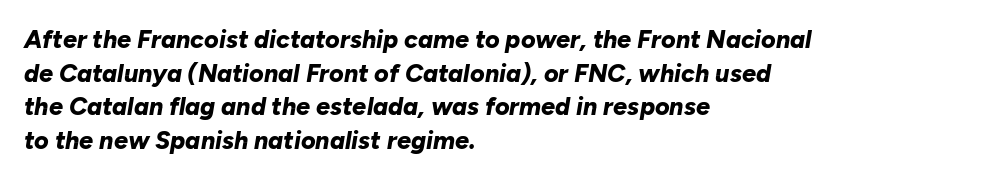
{"italic": "yes", "lean": "right", "slant_degrees": 10, "bold": "yes", "underline": "no", "align": "left", "line_spacing": "normal", "line_spacing_ratio": 1.35, "letter_spacing": "normal", "letter_spacing_em": 0.0, "glyph_px": 25}
